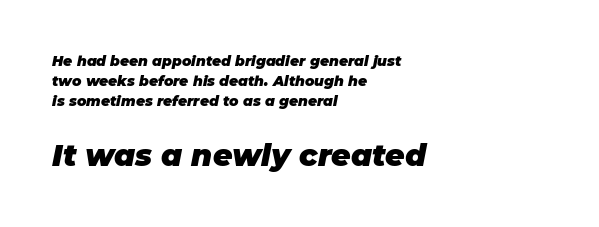
{"italic": "yes", "lean": "right", "slant_degrees": 11, "bold": "yes", "weight": "heavy", "width": "normal", "stroke_contrast": "low", "x_height": "large", "monospaced": "no", "underline": "no", "align": "left", "line_spacing": "normal", "line_spacing_ratio": 1.43, "letter_spacing": "normal", "letter_spacing_em": 0.0, "larger_block": "second", "size_ratio": 2.14, "glyph_px": 30}
